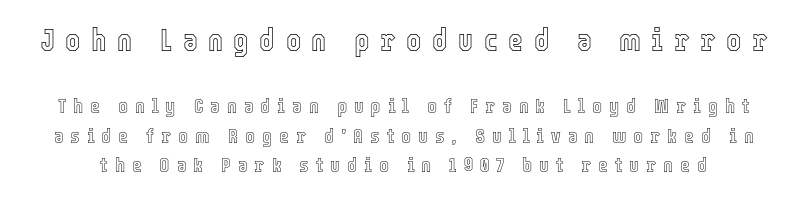
Q: Is the text italic (slanted)? A: No, it is upright.
Q: Is the text underlined? A: No.
Q: Is the spacing between letters normal or unusually wide? A: Unusually wide.
Q: Is the spacing between lines tight, normal or loose? A: Normal.
Q: Which block of text is set in a larger size, the first (top) or the second (bottom)? A: The first (top) one.
Q: Width (condensed, normal, or wide)? A: Condensed.
Q: x-height? A: Medium.
Q: Monospaced? A: No.
